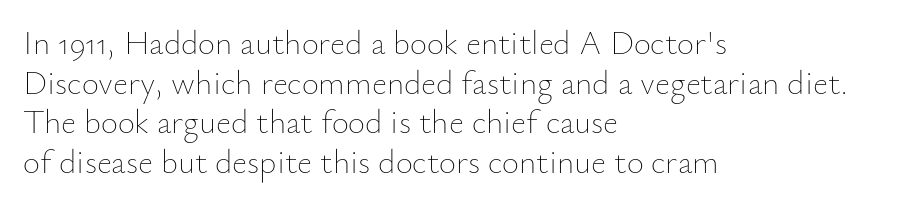
{"italic": "no", "bold": "no", "weight": "thin", "width": "normal", "stroke_contrast": "low", "x_height": "small", "monospaced": "no", "underline": "no", "align": "left", "line_spacing_ratio": 1.2, "letter_spacing": "normal", "letter_spacing_em": 0.0, "glyph_px": 33}
